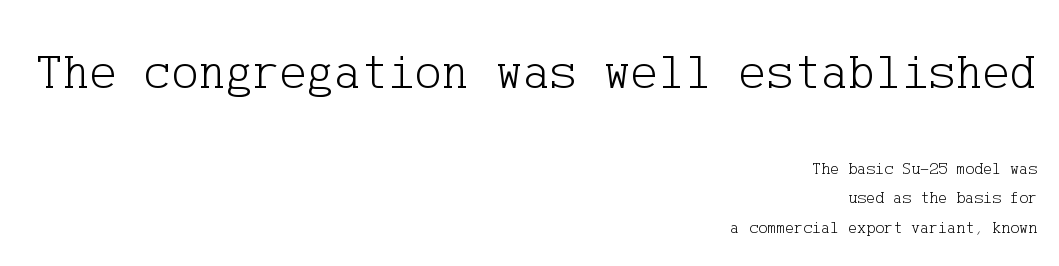
{"serif": "yes", "italic": "no", "bold": "no", "weight": "light", "width": "normal", "stroke_contrast": "low", "x_height": "medium", "underline": "no", "align": "right", "line_spacing_ratio": 1.74, "letter_spacing": "normal", "letter_spacing_em": 0.0, "larger_block": "first", "size_ratio": 3.0, "glyph_px": 51}
